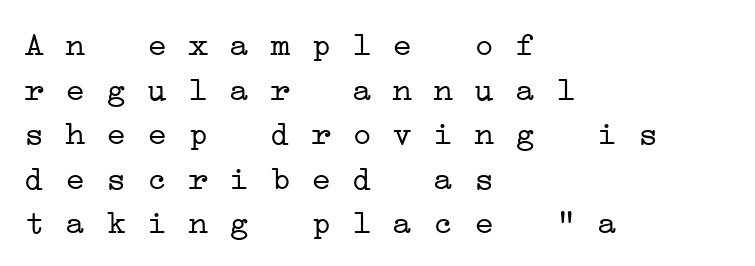
{"serif": "yes", "bold": "no", "weight": "light", "width": "wide", "stroke_contrast": "low", "x_height": "medium", "monospaced": "yes", "underline": "no", "align": "left", "line_spacing": "normal", "line_spacing_ratio": 1.31, "letter_spacing": "normal", "letter_spacing_em": 0.0, "glyph_px": 34}
